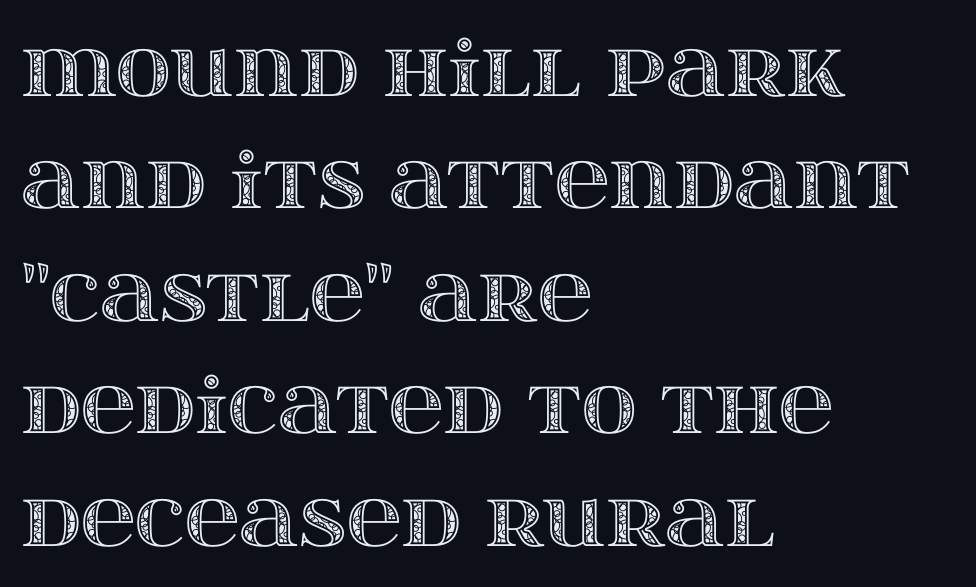
The image shows 76 px wide type, upright; set left-aligned, normal line spacing (1.48x), normal letter spacing, not underlined; a large x-height.
